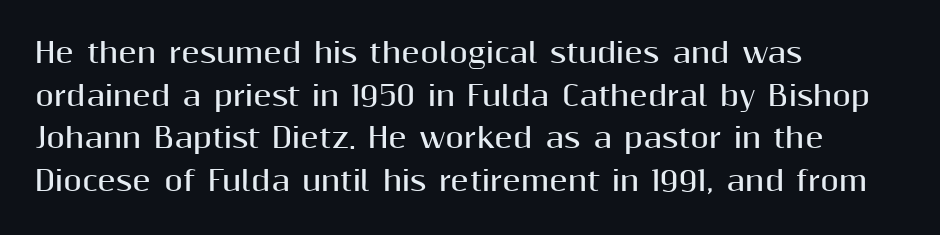
Q: Is the text bold? A: Yes.
Q: Is the text italic (slanted)? A: No, it is upright.
Q: Is the text underlined? A: No.
Q: How is the paragraph aligned? A: Left-aligned.
Q: Is the spacing between letters normal or unusually wide? A: Normal.
Q: Is the spacing between lines tight, normal or loose? A: Normal.
